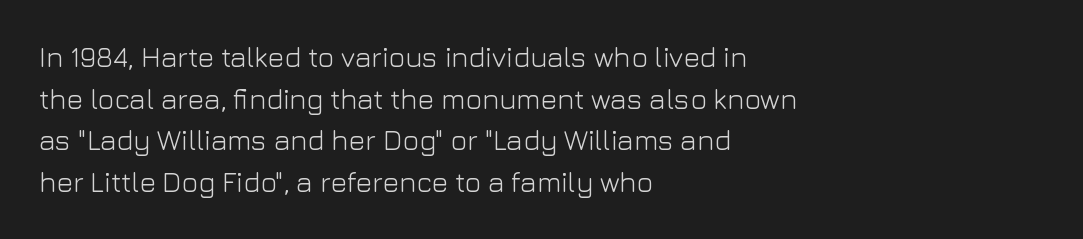
Proportional: the letters do not fall into vertical columns. Grotesque or geometric, the face here clearly has no serifs. How are the letters spaced? Ordinarily, with no added tracking. How would I describe the line gaps? Plain and ordinary.
